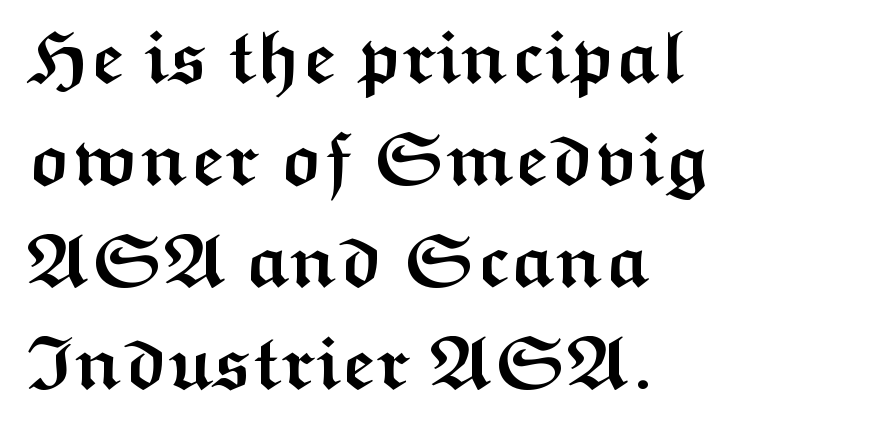
The image shows 75 px semibold, wide sans-serif type, upright; set left-aligned, normal line spacing (1.36x), normal letter spacing, not underlined; medium stroke contrast and a medium x-height.
